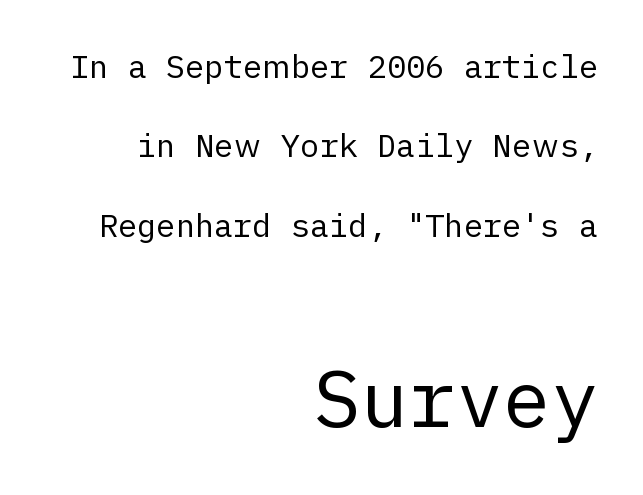
The image shows 79 px regular-weight sans-serif type, upright; set right-aligned, loose line spacing (2.48x), normal letter spacing, not underlined; the second (bottom) block is 2.47x larger; low stroke contrast and a medium x-height.
